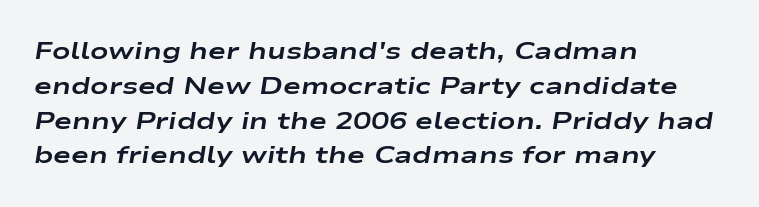
The rows are spaced the way most documents space them. The face used here has a pronounced slope to its letters. The type is set solid horizontally, with unmodified tracking. The area under the type is left untouched. Teacher's note: observe the even left margin — that is flush-left alignment.
